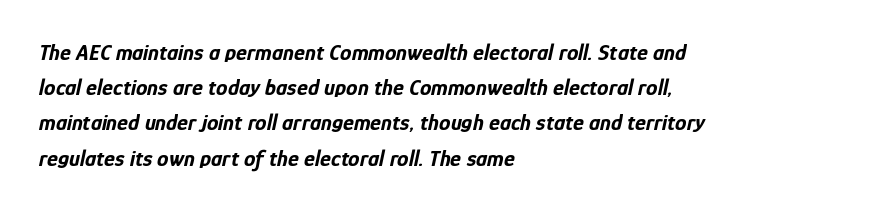
{"italic": "yes", "lean": "right", "slant_degrees": 12, "bold": "yes", "underline": "no", "align": "left", "line_spacing": "normal", "line_spacing_ratio": 1.53, "letter_spacing": "normal", "letter_spacing_em": 0.0, "glyph_px": 23}
